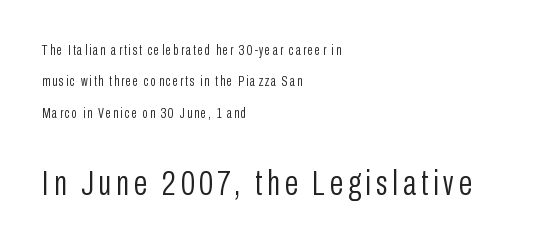
{"serif": "no", "italic": "no", "bold": "no", "weight": "light", "width": "condensed", "stroke_contrast": "low", "x_height": "medium", "monospaced": "no", "underline": "no", "align": "left", "line_spacing": "loose", "line_spacing_ratio": 2.24, "larger_block": "second", "size_ratio": 2.5, "glyph_px": 35}
